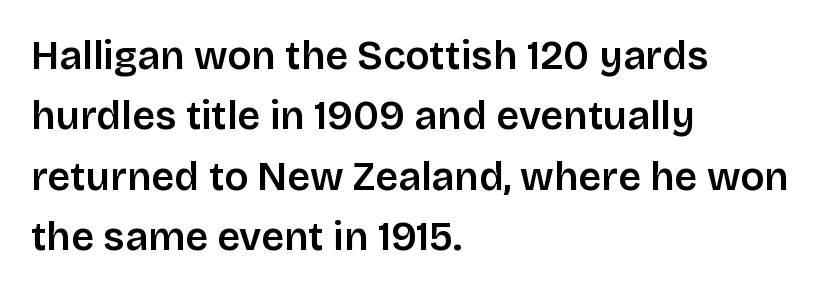
{"serif": "no", "italic": "no", "width": "normal", "stroke_contrast": "low", "x_height": "large", "monospaced": "no", "underline": "no", "align": "left", "line_spacing": "normal", "line_spacing_ratio": 1.51, "letter_spacing": "normal", "letter_spacing_em": 0.0, "glyph_px": 40}
